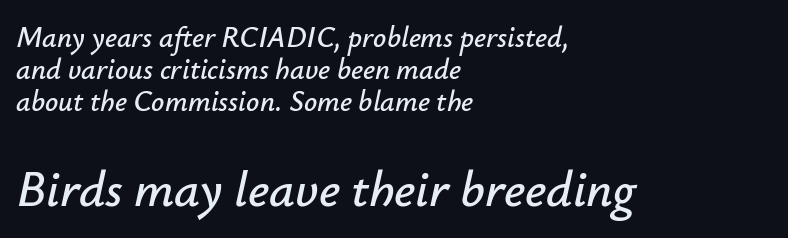
{"italic": "yes", "lean": "right", "slant_degrees": 12, "width": "normal", "stroke_contrast": "low", "x_height": "small", "monospaced": "no", "underline": "no", "align": "left", "line_spacing": "tight", "line_spacing_ratio": 1.1, "letter_spacing": "normal", "letter_spacing_em": 0.0, "larger_block": "second", "size_ratio": 1.76, "glyph_px": 51}
